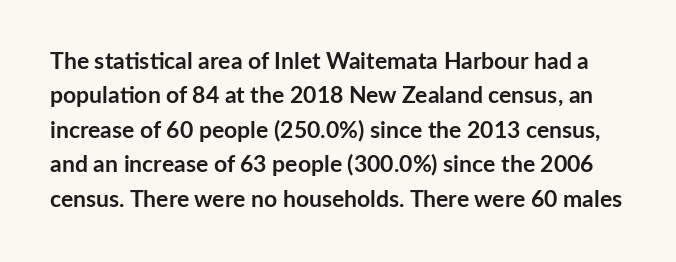
The words here are not underlined. The passage shown is emphatically bold. Ordinary non-slanted type is in use. What's the leading like? Ordinary, nothing unusual. Tracking value appears to be zero — textbook default spacing.
